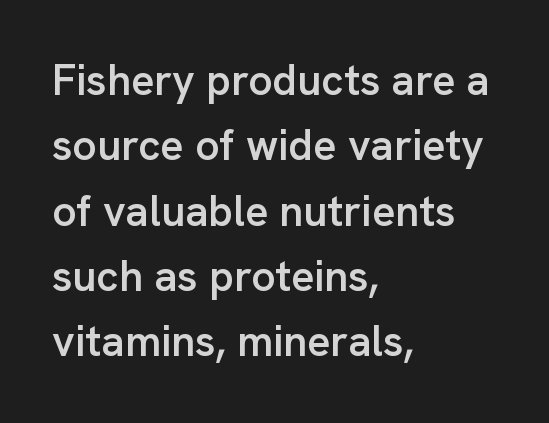
Q: Is the text bold? A: Semi-bold.
Q: Is the text italic (slanted)? A: No, it is upright.
Q: Is the typeface a serif or a sans-serif typeface? A: Sans-serif.
Q: Is the text underlined? A: No.
Q: How is the paragraph aligned? A: Left-aligned.
Q: Is the spacing between letters normal or unusually wide? A: Normal.
Q: Is the spacing between lines tight, normal or loose? A: Normal.
Q: Width (condensed, normal, or wide)? A: Normal.
Q: Stroke contrast? A: Low.
Q: x-height? A: Medium.
Q: Monospaced? A: No.
